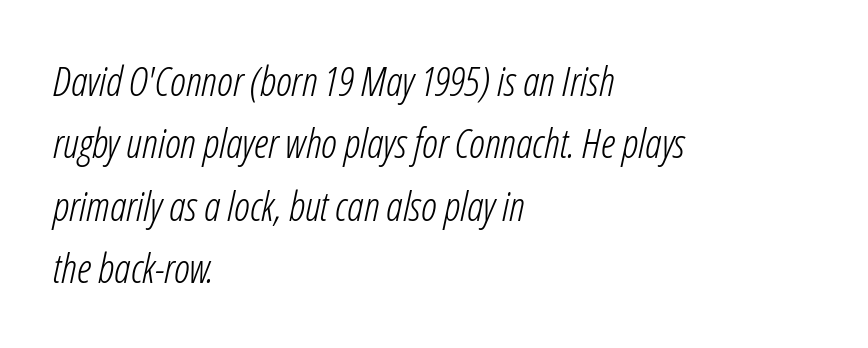
The image shows 41 px light, condensed type, italic (leaning right); set left-aligned, normal line spacing (1.52x), normal letter spacing, not underlined; low stroke contrast and a medium x-height.
